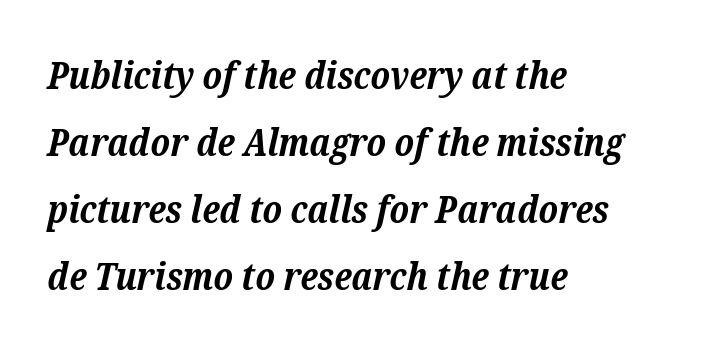
A serif font was chosen for this passage. Notice how the stems are inclined rather than vertical — that's the hallmark of italics. The lines in this sample share a left origin and differ only in where they stop. The horizontal fit of the characters is conventional and even.
